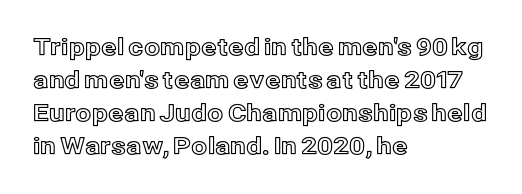
Q: Is the text italic (slanted)? A: No, it is upright.
Q: Is the text underlined? A: No.
Q: How is the paragraph aligned? A: Left-aligned.
Q: Is the spacing between letters normal or unusually wide? A: Normal.
Q: Is the spacing between lines tight, normal or loose? A: Normal.
